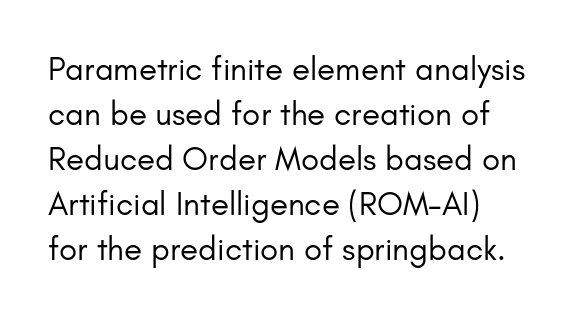
{"serif": "no", "italic": "no", "bold": "no", "weight": "regular", "width": "normal", "stroke_contrast": "low", "x_height": "small", "monospaced": "no", "underline": "no", "line_spacing": "normal", "line_spacing_ratio": 1.36, "letter_spacing": "normal", "letter_spacing_em": 0.0, "glyph_px": 33}
